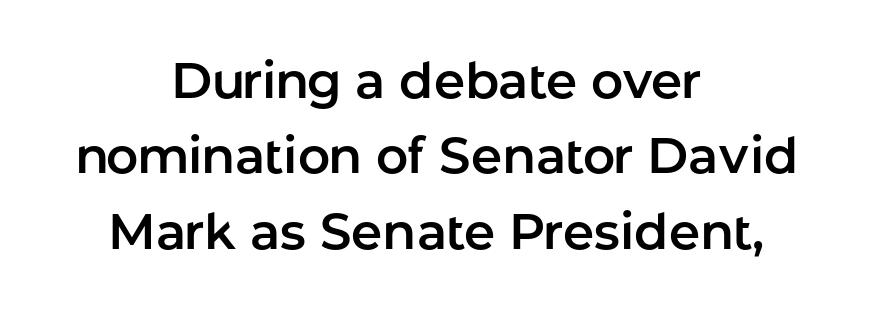
{"serif": "no", "italic": "no", "width": "normal", "stroke_contrast": "low", "x_height": "medium", "monospaced": "no", "underline": "no", "align": "center", "line_spacing": "normal", "line_spacing_ratio": 1.51, "letter_spacing": "normal", "letter_spacing_em": 0.0, "glyph_px": 50}
